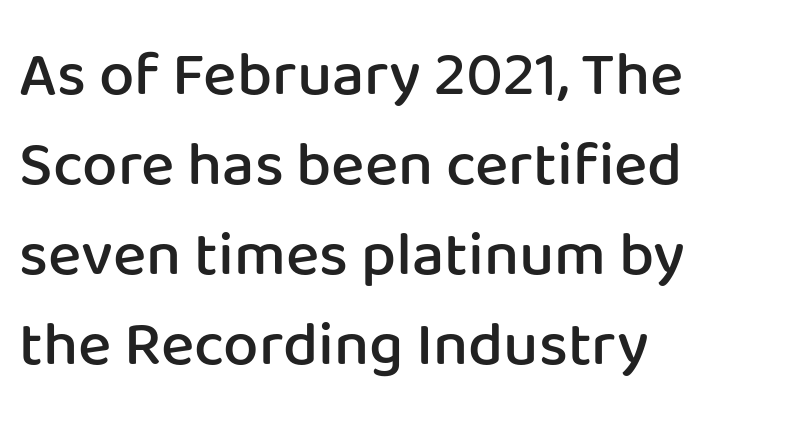
{"serif": "no", "italic": "no", "bold": "semi", "weight": "semibold", "width": "normal", "stroke_contrast": "low", "x_height": "medium", "monospaced": "no", "underline": "no", "align": "left", "line_spacing": "normal", "line_spacing_ratio": 1.43, "letter_spacing": "normal", "letter_spacing_em": 0.0, "glyph_px": 63}
